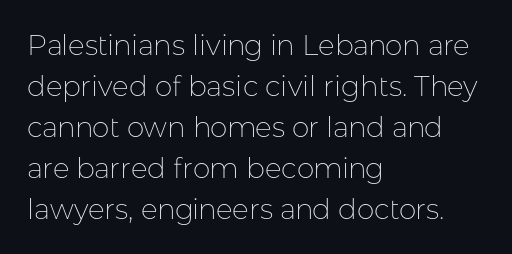
Is the stroke heavy? The answer is a plain regular-or-lighter. Between one letter and the next there's only the usual sliver of space. Unmarked baselines from the first word to the last. Evenly set lines give the paragraph a standard silhouette.
